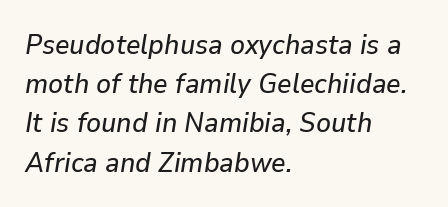
{"italic": "yes", "lean": "right", "slant_degrees": 9, "width": "normal", "stroke_contrast": "low", "x_height": "medium", "monospaced": "no", "underline": "no", "align": "left", "line_spacing": "normal", "line_spacing_ratio": 1.4, "letter_spacing": "normal", "letter_spacing_em": 0.0, "glyph_px": 28}
